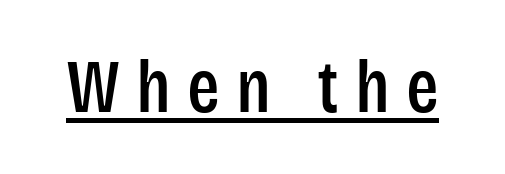
Caption: expanded tracking, letters set apart. A typographer would call this underscored text. Does the lettering tilt? It doesn't — this is upright. The designer went with a sans here, leaving each stem footless.
